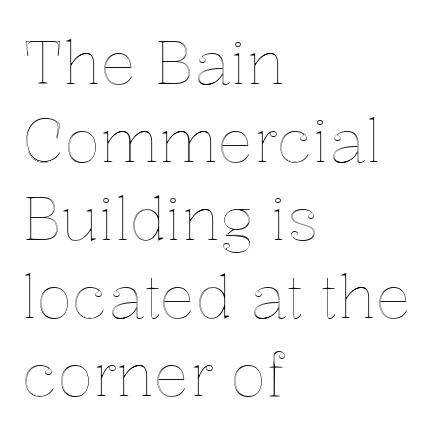
{"italic": "no", "width": "normal", "x_height": "medium", "monospaced": "no", "underline": "no", "align": "left", "line_spacing": "normal", "line_spacing_ratio": 1.32, "letter_spacing": "normal", "letter_spacing_em": 0.0, "glyph_px": 59}
